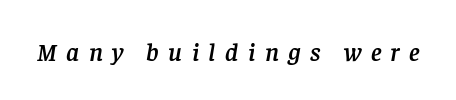
{"italic": "yes", "lean": "right", "slant_degrees": 8, "underline": "no", "letter_spacing": "wide", "letter_spacing_em": 0.36, "glyph_px": 26}
